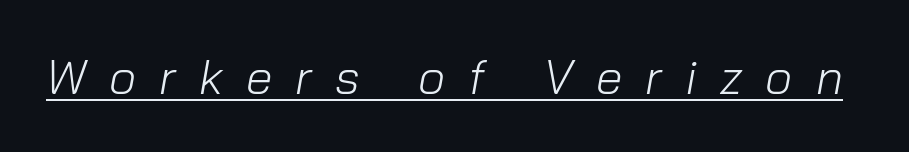
Q: Is the text bold? A: No.
Q: Is the text italic (slanted)? A: Yes, it leans right by about 10 degrees.
Q: Is the text underlined? A: Yes.
Q: Is the spacing between letters normal or unusually wide? A: Unusually wide.
Q: Width (condensed, normal, or wide)? A: Normal.
Q: Stroke contrast? A: Low.
Q: x-height? A: Medium.
Q: Monospaced? A: No.
